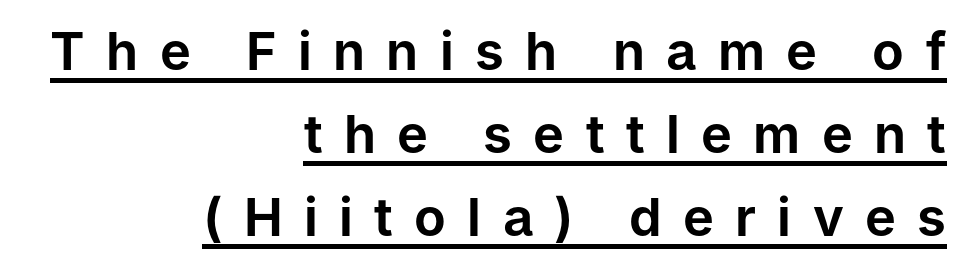
Q: Is the text italic (slanted)? A: No, it is upright.
Q: Is the typeface a serif or a sans-serif typeface? A: Sans-serif.
Q: Is the text underlined? A: Yes.
Q: How is the paragraph aligned? A: Right-aligned.
Q: Is the spacing between letters normal or unusually wide? A: Unusually wide.
Q: Is the spacing between lines tight, normal or loose? A: Normal.
Q: Width (condensed, normal, or wide)? A: Normal.
Q: Stroke contrast? A: Low.
Q: x-height? A: Medium.
Q: Monospaced? A: No.
